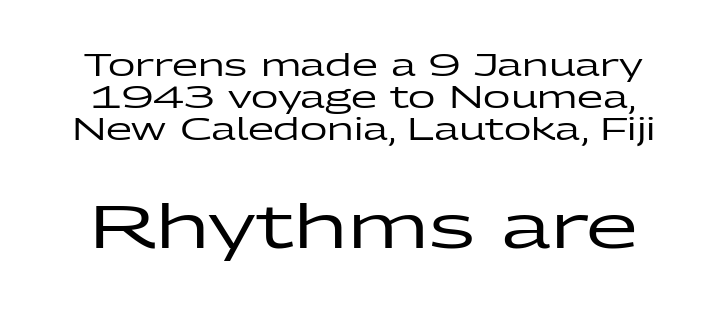
Q: Is the text italic (slanted)? A: No, it is upright.
Q: Is the typeface a serif or a sans-serif typeface? A: Sans-serif.
Q: Is the text underlined? A: No.
Q: Is the spacing between letters normal or unusually wide? A: Normal.
Q: Is the spacing between lines tight, normal or loose? A: Tight.
Q: Which block of text is set in a larger size, the first (top) or the second (bottom)? A: The second (bottom) one.
Q: Width (condensed, normal, or wide)? A: Wide.
Q: Stroke contrast? A: Low.
Q: x-height? A: Medium.
Q: Monospaced? A: No.
